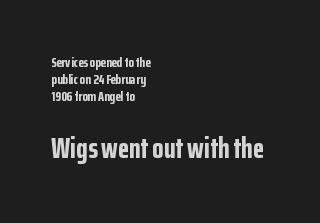
Each glyph is drawn with heavy, bold strokes. These lines are rendered in a variable-pitch font. These lines are set flush left with a ragged right edge. Nobody touched the tracking dial on this one.
